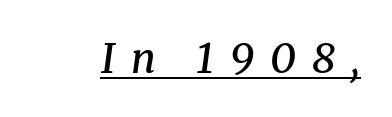
The image shows 41 px semibold serif type, italic (leaning right); set unusually wide letter spacing (+0.39 em), underlined; medium stroke contrast and a medium x-height.
